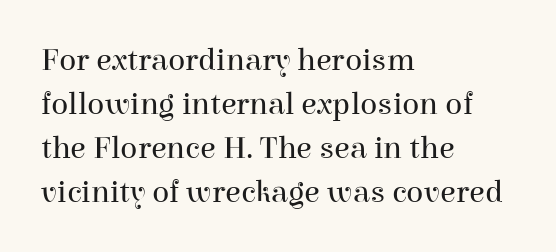
Q: Is the text bold? A: No.
Q: Is the text italic (slanted)? A: No, it is upright.
Q: Is the typeface a serif or a sans-serif typeface? A: Serif.
Q: Is the text underlined? A: No.
Q: How is the paragraph aligned? A: Left-aligned.
Q: Is the spacing between letters normal or unusually wide? A: Normal.
Q: Is the spacing between lines tight, normal or loose? A: Normal.
Q: Width (condensed, normal, or wide)? A: Normal.
Q: Stroke contrast? A: High.
Q: x-height? A: Medium.
Q: Monospaced? A: No.
